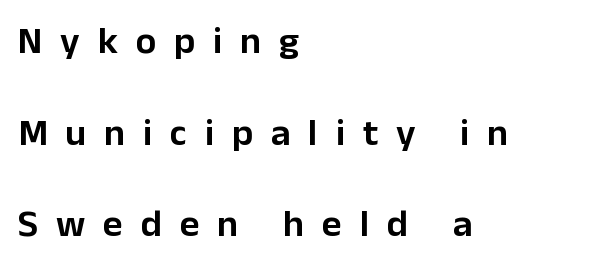
{"serif": "no", "italic": "no", "width": "normal", "stroke_contrast": "low", "x_height": "medium", "monospaced": "no", "underline": "no", "align": "left", "line_spacing": "loose", "line_spacing_ratio": 2.41, "letter_spacing": "wide", "letter_spacing_em": 0.47, "glyph_px": 38}
